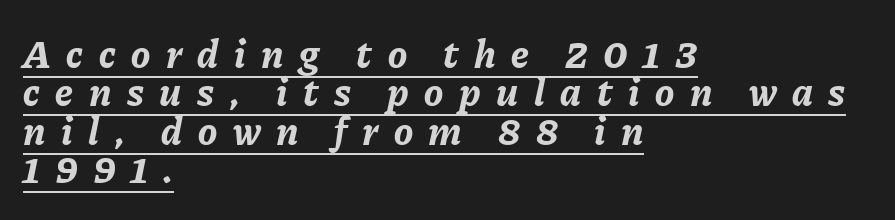
Very little white space separates one row of letters from the next. In CSS terms this would be text-align: left. The rendering uses a bold face; every stroke is thick and dark. This sample carries an underscore along the baseline area. Looks like regular typesetting: each glyph gets only the width it needs. Italic: yes, the glyphs are oblique.
